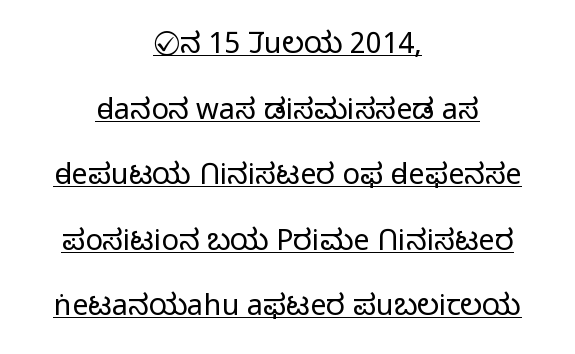
The image shows 29 px light sans-serif type, upright; set centered, loose line spacing (2.26x), normal letter spacing, underlined; low stroke contrast and a medium x-height.
